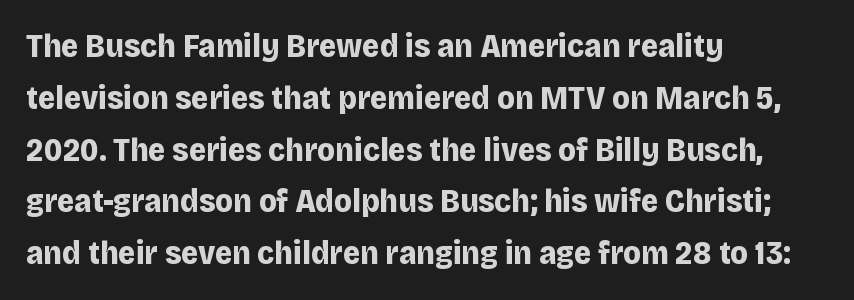
Q: Is the text bold? A: Yes.
Q: Is the text italic (slanted)? A: No, it is upright.
Q: Is the typeface a serif or a sans-serif typeface? A: Sans-serif.
Q: Is the text underlined? A: No.
Q: How is the paragraph aligned? A: Left-aligned.
Q: Is the spacing between letters normal or unusually wide? A: Normal.
Q: Is the spacing between lines tight, normal or loose? A: Normal.
Q: Width (condensed, normal, or wide)? A: Normal.
Q: Stroke contrast? A: Low.
Q: x-height? A: Large.
Q: Monospaced? A: No.
